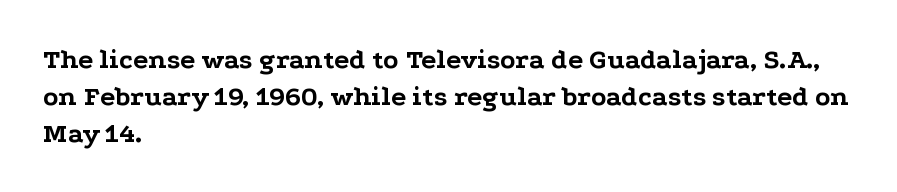
{"serif": "yes", "italic": "no", "bold": "yes", "weight": "bold", "width": "wide", "stroke_contrast": "low", "x_height": "medium", "monospaced": "no", "underline": "no", "align": "left", "line_spacing": "normal", "line_spacing_ratio": 1.32, "letter_spacing": "normal", "letter_spacing_em": 0.0, "glyph_px": 28}
